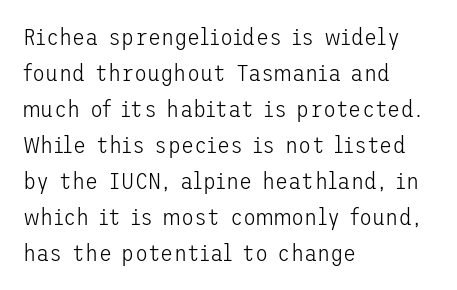
{"italic": "no", "bold": "no", "underline": "no", "align": "left", "line_spacing": "normal", "line_spacing_ratio": 1.5, "letter_spacing": "normal", "letter_spacing_em": 0.0, "glyph_px": 24}
